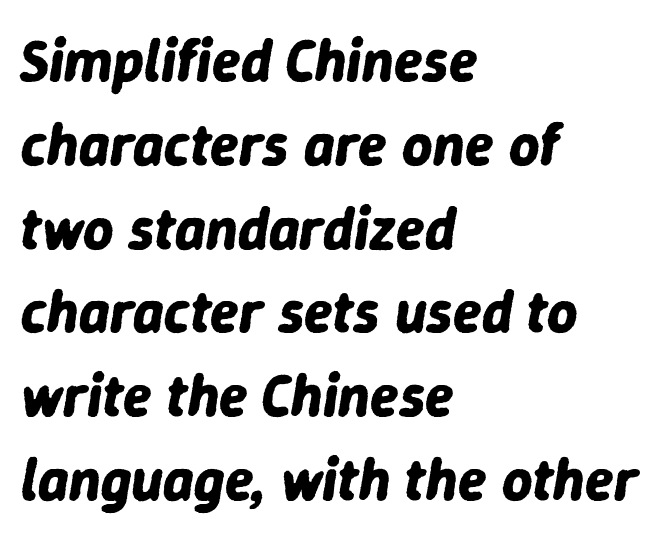
Q: Is the text bold? A: Yes.
Q: Is the text italic (slanted)? A: Yes, it leans right by about 9 degrees.
Q: Is the text underlined? A: No.
Q: How is the paragraph aligned? A: Left-aligned.
Q: Is the spacing between letters normal or unusually wide? A: Normal.
Q: Is the spacing between lines tight, normal or loose? A: Normal.
Q: Width (condensed, normal, or wide)? A: Normal.
Q: Stroke contrast? A: Low.
Q: x-height? A: Medium.
Q: Monospaced? A: No.
